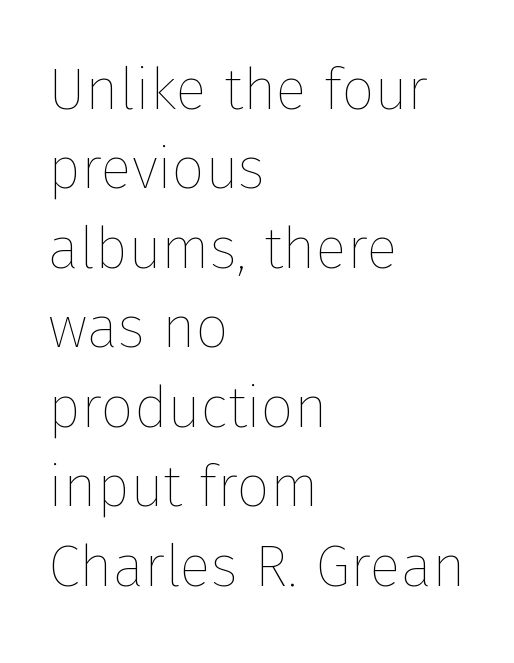
Q: Is the text bold? A: No.
Q: Is the text italic (slanted)? A: No, it is upright.
Q: Is the text underlined? A: No.
Q: How is the paragraph aligned? A: Left-aligned.
Q: Is the spacing between letters normal or unusually wide? A: Normal.
Q: Is the spacing between lines tight, normal or loose? A: Normal.
Q: Width (condensed, normal, or wide)? A: Normal.
Q: Stroke contrast? A: Low.
Q: x-height? A: Medium.
Q: Monospaced? A: No.
